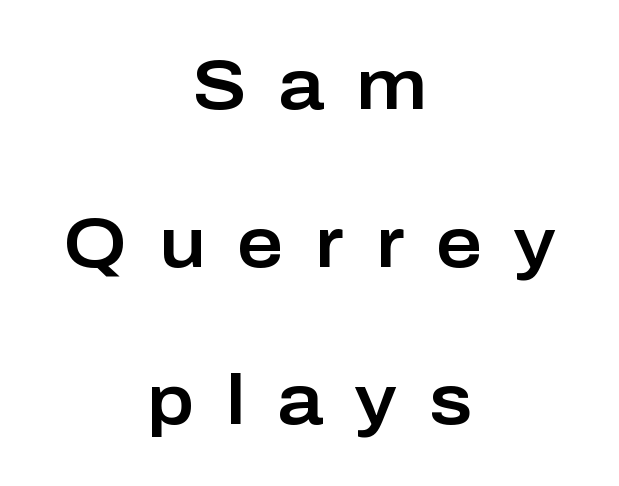
The image shows 71 px sans-serif type, upright; set centered, loose line spacing (2.22x), unusually wide letter spacing (+0.45 em), not underlined; low stroke contrast and a medium x-height.
